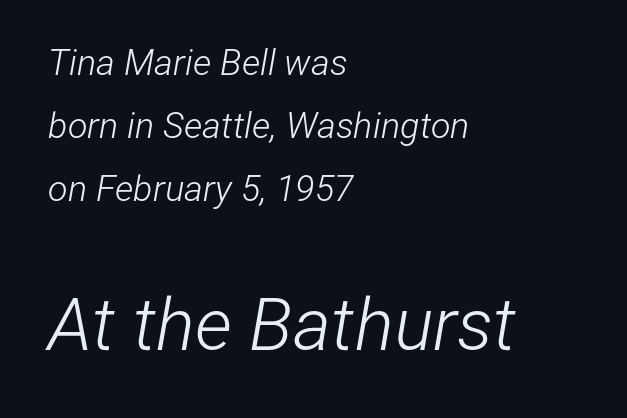
Typeset ragged right — the left edge is the straight one. The axis of the letterforms is tilted away from vertical. The gaps between neighbouring characters are ordinary and unremarkable. The letters in the lower block stand taller than those in the block above. Is this a fixed-width face? No — the glyphs have proportional, varying widths.
